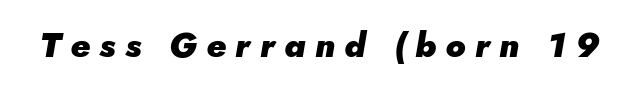
Tracking value appears strongly positive — letters spread wide. Designer's note — italics engaged. Think of a printed novel: that variable character pitch is what you see here. Does the weight exceed regular? Yes, all the way to bold. Quick note: underline off.
